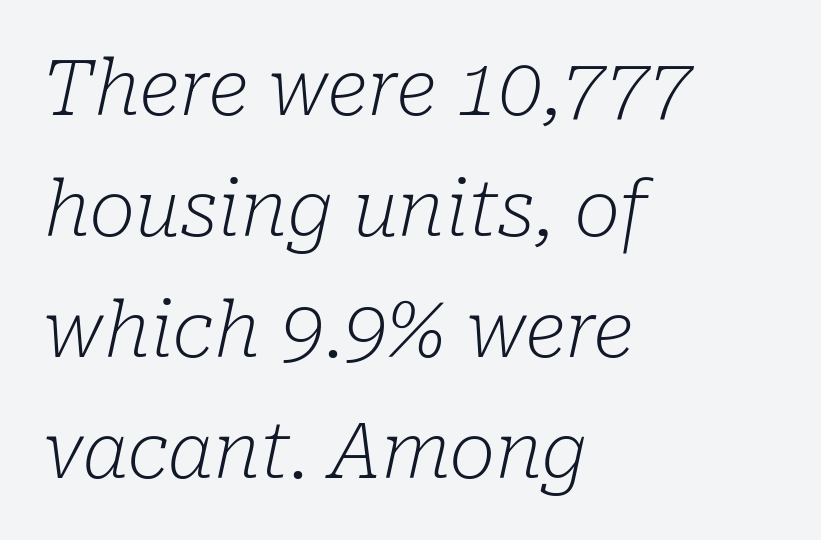
{"serif": "yes", "italic": "yes", "lean": "right", "slant_degrees": 10, "bold": "no", "weight": "light", "width": "normal", "stroke_contrast": "low", "x_height": "medium", "monospaced": "no", "underline": "no", "align": "left", "line_spacing": "normal", "line_spacing_ratio": 1.57, "letter_spacing": "normal", "letter_spacing_em": 0.0, "glyph_px": 77}
